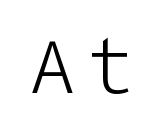
Q: Is the text bold? A: No.
Q: Is the text italic (slanted)? A: No, it is upright.
Q: Is the typeface a serif or a sans-serif typeface? A: Sans-serif.
Q: Is the text underlined? A: No.
Q: Width (condensed, normal, or wide)? A: Normal.
Q: Stroke contrast? A: Low.
Q: x-height? A: Medium.
